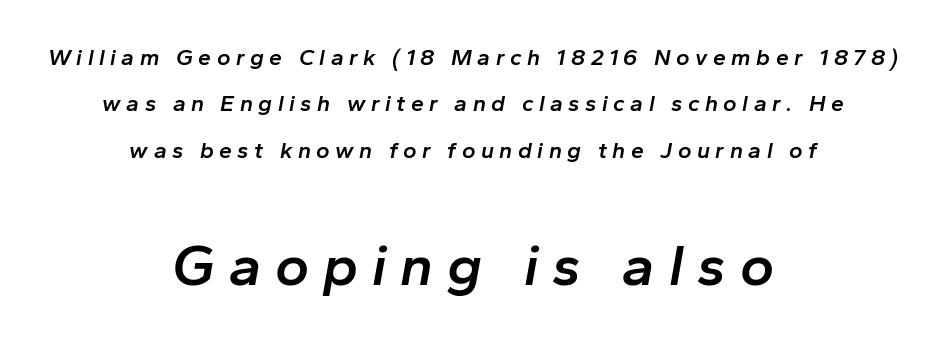
{"italic": "yes", "lean": "right", "slant_degrees": 10, "bold": "semi", "weight": "semibold", "width": "normal", "stroke_contrast": "low", "x_height": "medium", "monospaced": "no", "underline": "no", "align": "center", "line_spacing": "loose", "line_spacing_ratio": 2.02, "letter_spacing": "wide", "letter_spacing_em": 0.24, "larger_block": "second", "size_ratio": 2.52, "glyph_px": 58}
